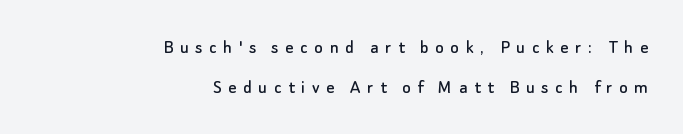
{"italic": "no", "underline": "no", "align": "right", "line_spacing": "loose", "line_spacing_ratio": 1.99, "letter_spacing": "wide", "letter_spacing_em": 0.33, "glyph_px": 20}
